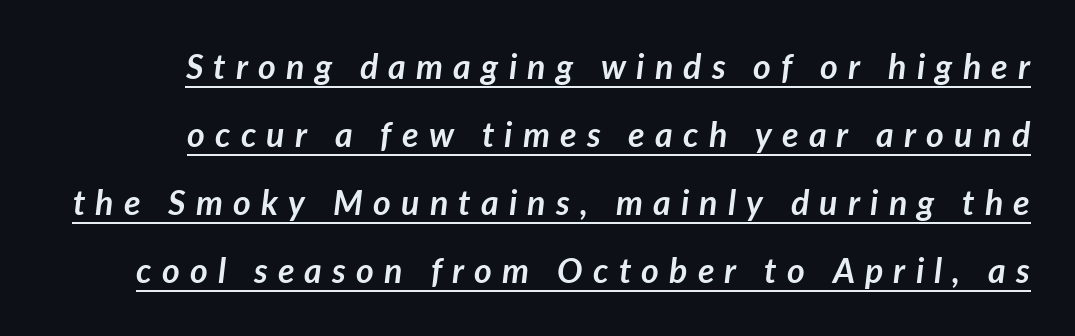
Q: Is the text bold? A: Yes.
Q: Is the text italic (slanted)? A: Yes, it leans right by about 7 degrees.
Q: Is the text underlined? A: Yes.
Q: Is the spacing between letters normal or unusually wide? A: Unusually wide.
Q: Is the spacing between lines tight, normal or loose? A: Loose.
Q: Width (condensed, normal, or wide)? A: Normal.
Q: Stroke contrast? A: Low.
Q: x-height? A: Medium.
Q: Monospaced? A: No.
